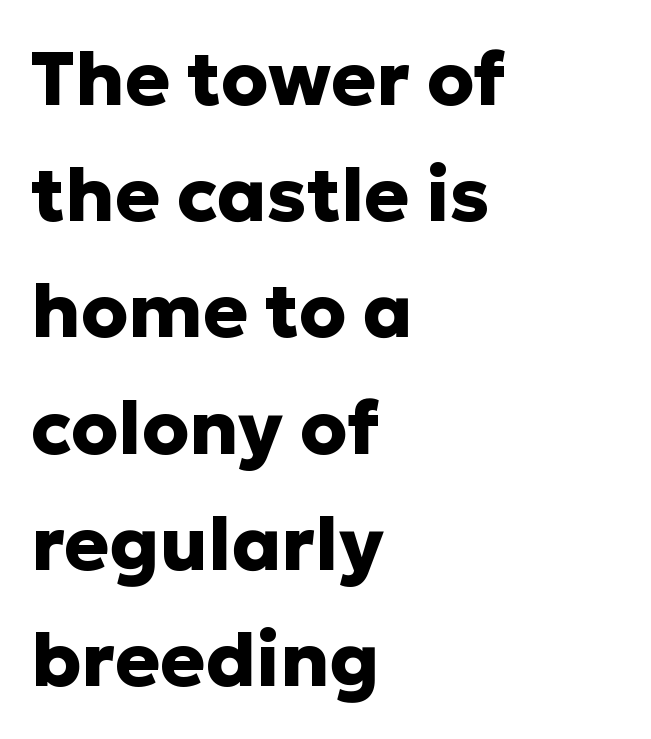
{"serif": "no", "italic": "no", "bold": "yes", "weight": "heavy", "width": "normal", "stroke_contrast": "low", "x_height": "medium", "monospaced": "no", "underline": "no", "align": "left", "line_spacing": "normal", "line_spacing_ratio": 1.55, "letter_spacing": "normal", "letter_spacing_em": 0.0, "glyph_px": 75}
